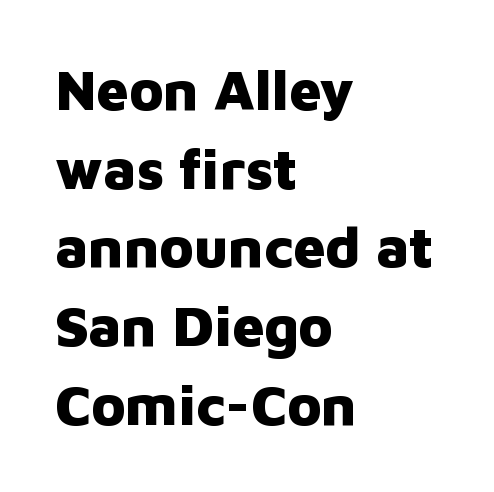
The image shows 57 px heavy sans-serif type, upright; set left-aligned, normal line spacing (1.38x), normal letter spacing, not underlined; low stroke contrast and a medium x-height.
